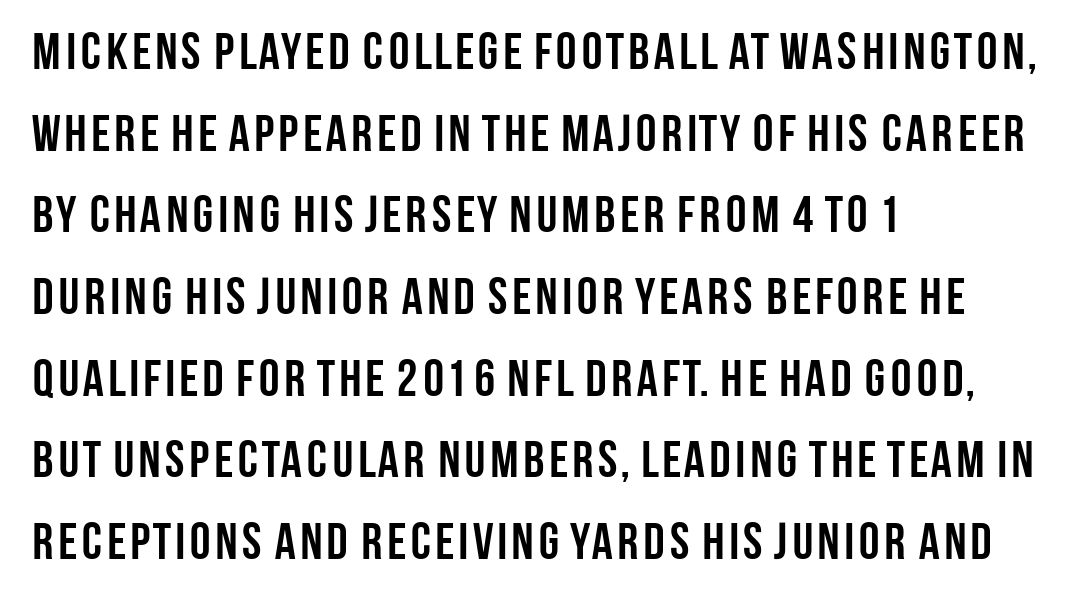
Q: Is the text bold? A: Yes.
Q: Is the text italic (slanted)? A: No, it is upright.
Q: Is the typeface a serif or a sans-serif typeface? A: Sans-serif.
Q: Is the text underlined? A: No.
Q: How is the paragraph aligned? A: Left-aligned.
Q: Is the spacing between letters normal or unusually wide? A: Normal.
Q: Is the spacing between lines tight, normal or loose? A: Normal.
Q: Width (condensed, normal, or wide)? A: Condensed.
Q: Stroke contrast? A: Low.
Q: x-height? A: Large.
Q: Monospaced? A: No.
